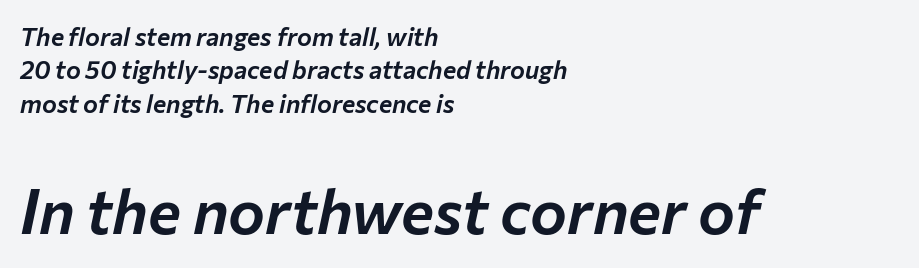
Varying glyph widths throughout — classic text-font behaviour. The passage is arranged the way most books set body copy — flush left. The space between consecutive lines is moderate. Compared with typical body copy, the letter spacing here is the same.
